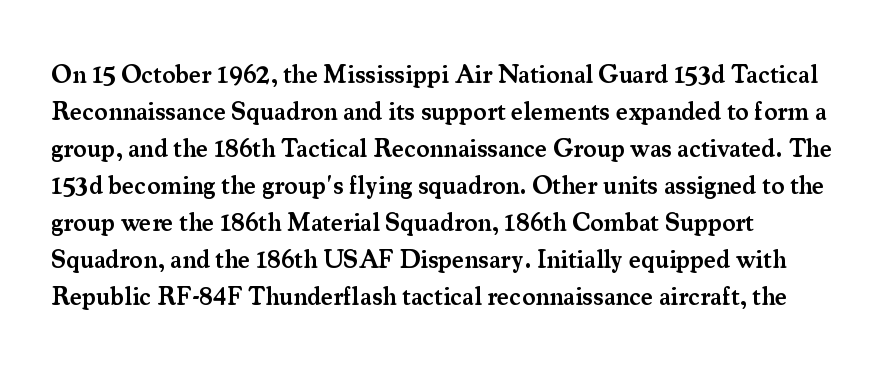
{"italic": "no", "bold": "semi", "underline": "no", "align": "left", "line_spacing": "normal", "line_spacing_ratio": 1.48, "letter_spacing": "normal", "letter_spacing_em": 0.0, "glyph_px": 25}
